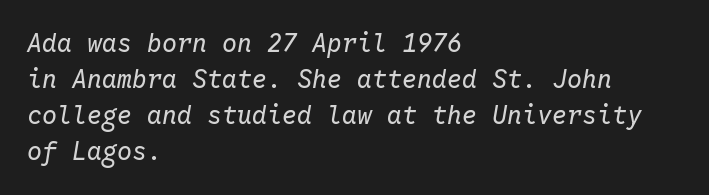
The image shows 25 px text type, italic (leaning right); set left-aligned, normal line spacing (1.44x), normal letter spacing, not underlined.
